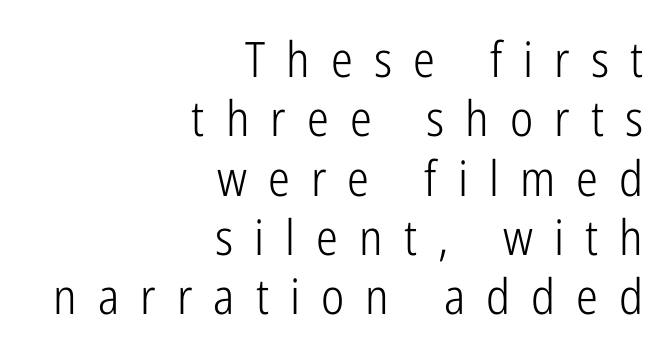
The image shows 49 px light, condensed sans-serif type, upright; set right-aligned, line spacing 1.21x, unusually wide letter spacing (+0.43 em), not underlined; low stroke contrast and a medium x-height.
